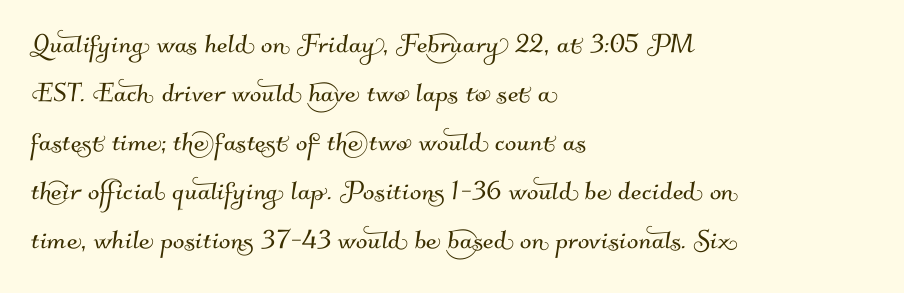
Q: Is the typeface a serif or a sans-serif typeface? A: Sans-serif.
Q: Is the text underlined? A: No.
Q: How is the paragraph aligned? A: Left-aligned.
Q: Is the spacing between letters normal or unusually wide? A: Normal.
Q: Is the spacing between lines tight, normal or loose? A: Normal.
Q: Width (condensed, normal, or wide)? A: Normal.
Q: Stroke contrast? A: Medium.
Q: x-height? A: Small.
Q: Monospaced? A: No.
